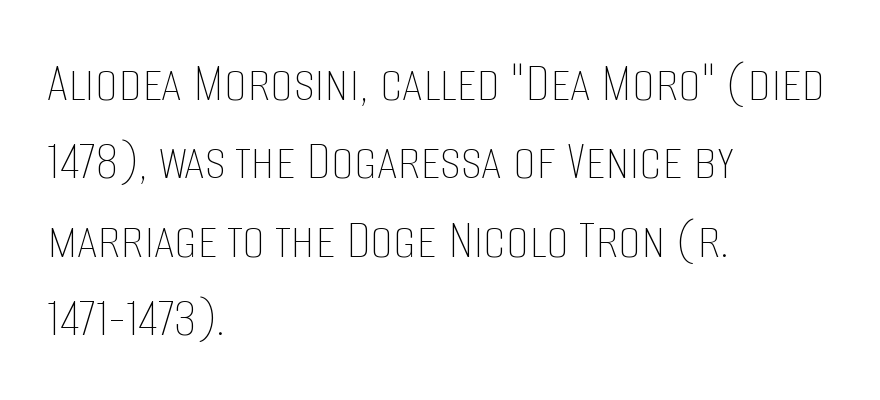
A light-to-regular cut is what we see here. Letters rest on an invisible, unmarked baseline. Spacing verdict: proportional, widths tailored to each character. The compositor pushed each line to the left boundary. In terms of letterspacing, this is plain default setting. The passage shown stacks its lines at a standard gap.
